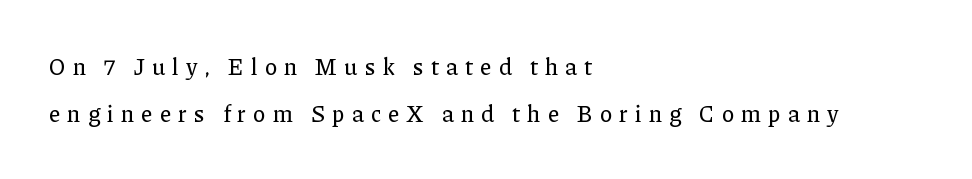
The image shows 23 px text type, upright; set left-aligned, loose line spacing (2.03x), unusually wide letter spacing (+0.31 em), not underlined.
